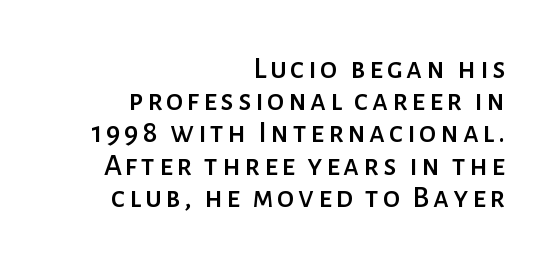
Descender tails drop into unmarked territory. The rendering shows plain stroke endings on the letterforms — a sans-serif design. The rendering uses natural spacing where letterforms have individual widths. Posture: vertical. One-word summary of the alignment: right. The passage shown stacks its lines with hardly any gap.
